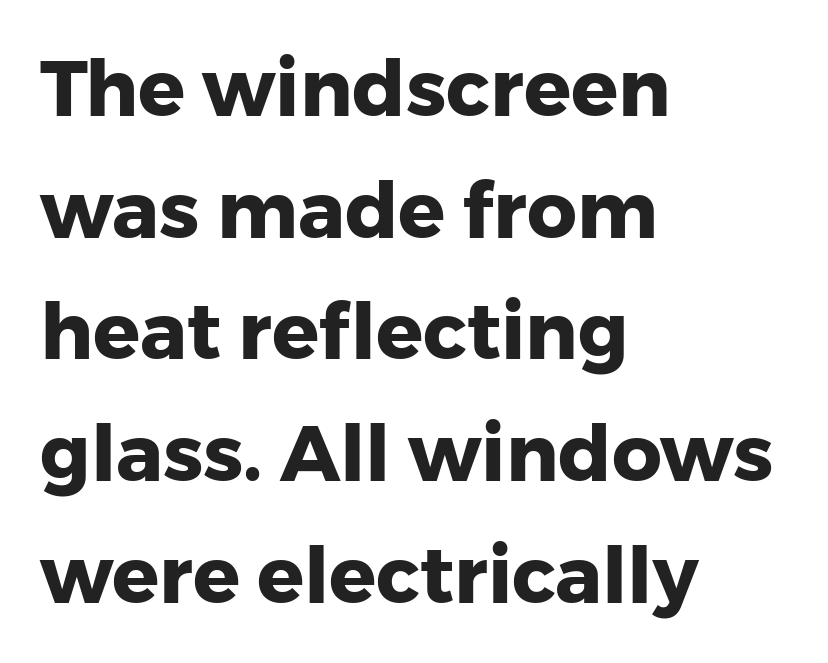
{"serif": "no", "italic": "no", "bold": "yes", "weight": "heavy", "width": "normal", "stroke_contrast": "low", "x_height": "medium", "monospaced": "no", "underline": "no", "align": "left", "line_spacing": "normal", "line_spacing_ratio": 1.56, "letter_spacing": "normal", "letter_spacing_em": 0.0, "glyph_px": 78}
